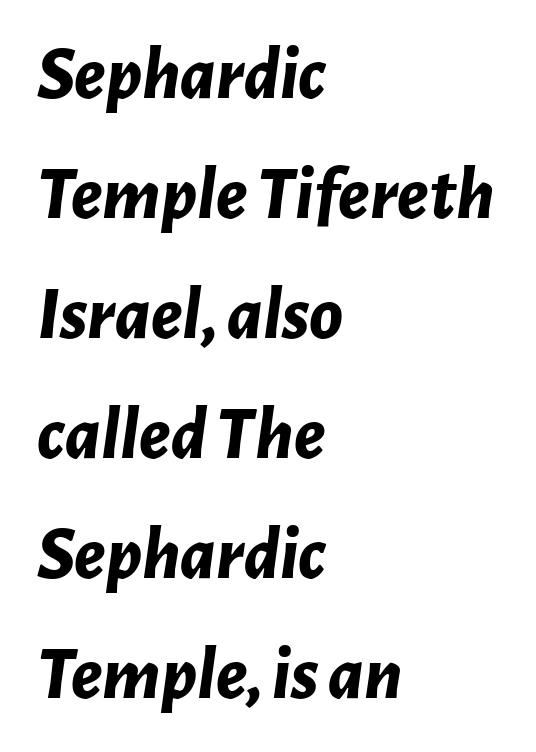
Q: Is the text bold? A: Yes.
Q: Is the text italic (slanted)? A: Yes, it leans right by about 7 degrees.
Q: Is the text underlined? A: No.
Q: How is the paragraph aligned? A: Left-aligned.
Q: Is the spacing between letters normal or unusually wide? A: Normal.
Q: Is the spacing between lines tight, normal or loose? A: Normal.
Q: Width (condensed, normal, or wide)? A: Normal.
Q: Stroke contrast? A: Low.
Q: x-height? A: Medium.
Q: Monospaced? A: No.
